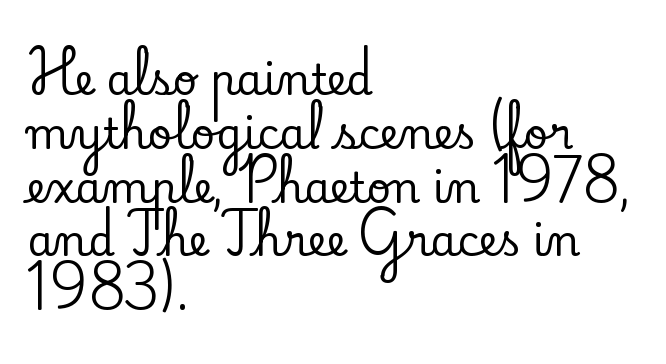
Q: Is the text italic (slanted)? A: No, it is upright.
Q: Is the typeface a serif or a sans-serif typeface? A: Serif.
Q: Is the text underlined? A: No.
Q: How is the paragraph aligned? A: Left-aligned.
Q: Is the spacing between letters normal or unusually wide? A: Normal.
Q: Is the spacing between lines tight, normal or loose? A: Normal.
Q: Width (condensed, normal, or wide)? A: Normal.
Q: Stroke contrast? A: Low.
Q: x-height? A: Small.
Q: Monospaced? A: No.
